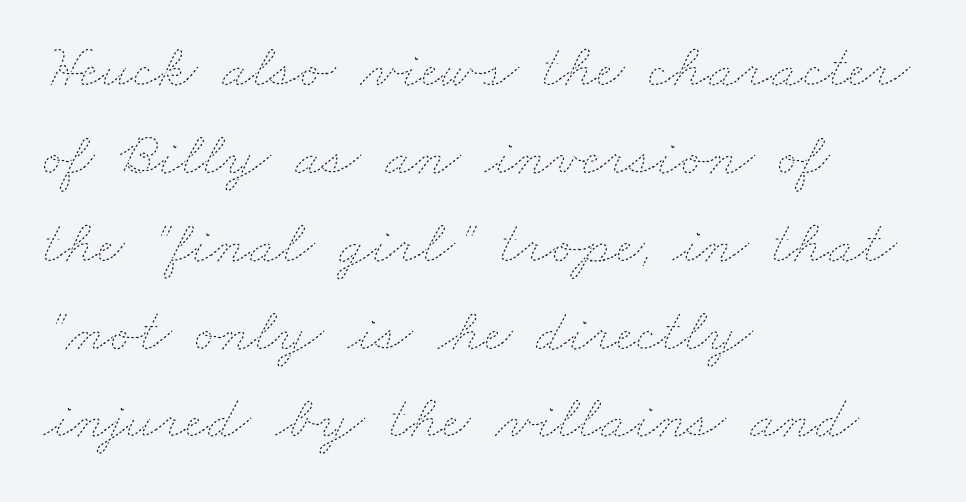
Q: Is the text bold? A: No.
Q: Is the text underlined? A: No.
Q: How is the paragraph aligned? A: Left-aligned.
Q: Is the spacing between letters normal or unusually wide? A: Normal.
Q: Is the spacing between lines tight, normal or loose? A: Normal.
Q: Width (condensed, normal, or wide)? A: Wide.
Q: Stroke contrast? A: Low.
Q: x-height? A: Small.
Q: Monospaced? A: No.
